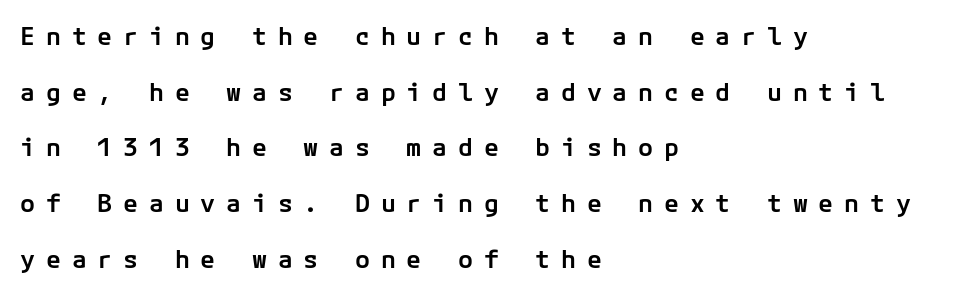
Q: Is the text bold? A: Semi-bold.
Q: Is the text italic (slanted)? A: No, it is upright.
Q: Is the text underlined? A: No.
Q: How is the paragraph aligned? A: Left-aligned.
Q: Is the spacing between letters normal or unusually wide? A: Unusually wide.
Q: Is the spacing between lines tight, normal or loose? A: Loose.
